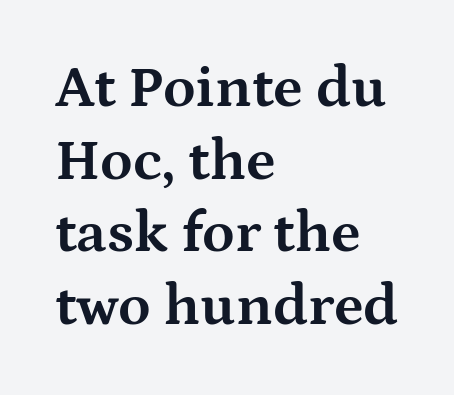
{"serif": "yes", "italic": "no", "bold": "yes", "weight": "bold", "width": "wide", "stroke_contrast": "medium", "x_height": "medium", "monospaced": "no", "underline": "no", "align": "left", "line_spacing_ratio": 1.23, "letter_spacing": "normal", "letter_spacing_em": 0.0, "glyph_px": 59}
